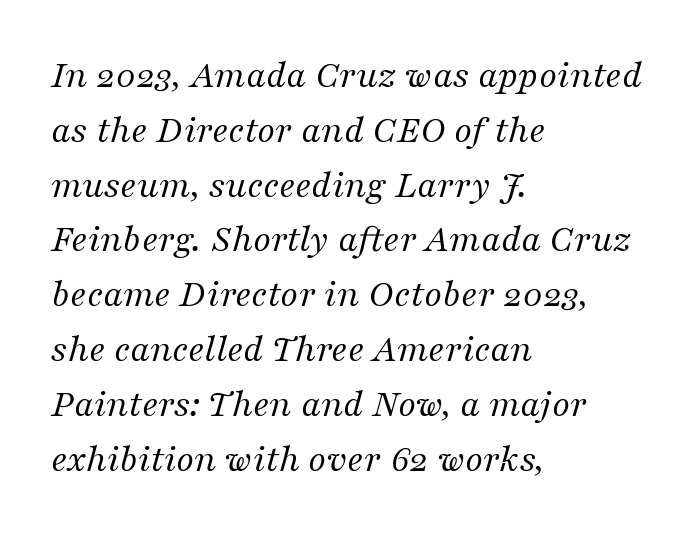
Q: Is the text bold? A: No.
Q: Is the text italic (slanted)? A: Yes, it leans right by about 16 degrees.
Q: Is the typeface a serif or a sans-serif typeface? A: Serif.
Q: Is the text underlined? A: No.
Q: How is the paragraph aligned? A: Left-aligned.
Q: Is the spacing between letters normal or unusually wide? A: Normal.
Q: Is the spacing between lines tight, normal or loose? A: Normal.
Q: Width (condensed, normal, or wide)? A: Normal.
Q: Stroke contrast? A: Medium.
Q: x-height? A: Medium.
Q: Monospaced? A: No.
